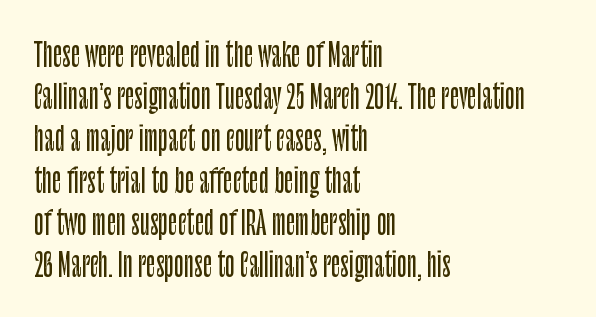
The image shows 32 px condensed sans-serif type, upright; set left-aligned, normal line spacing (1.31x), normal letter spacing, not underlined; low stroke contrast and a large x-height.
